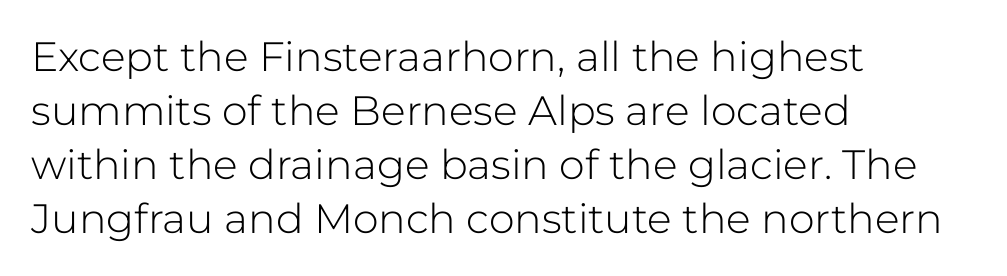
{"serif": "no", "italic": "no", "bold": "no", "weight": "light", "width": "normal", "stroke_contrast": "low", "x_height": "medium", "monospaced": "no", "underline": "no", "align": "left", "line_spacing": "normal", "line_spacing_ratio": 1.32, "letter_spacing": "normal", "letter_spacing_em": 0.0, "glyph_px": 41}
